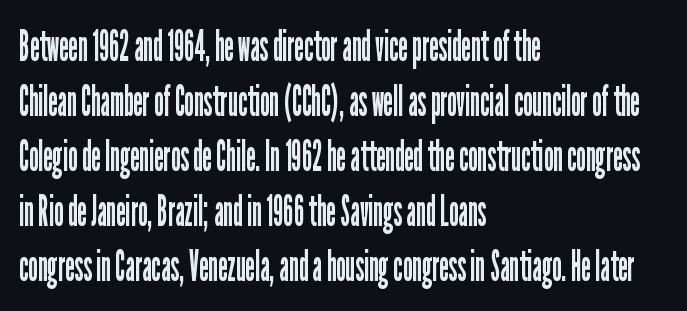
The letters stand upright; this is a roman face. Visually the block forms a straight wall on the left and a jagged coastline on the right. Varying glyph widths throughout — classic text-font behaviour. This is not heavy type; no bold has been used.
